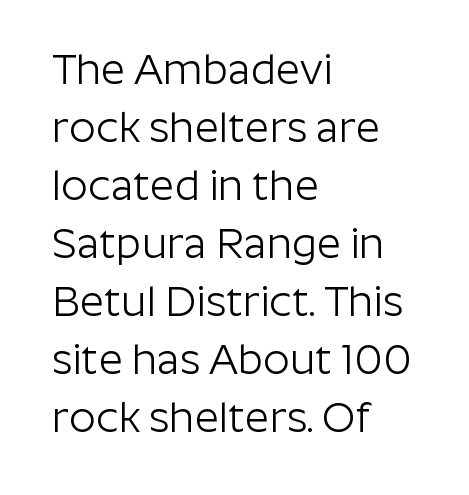
Font category for this specimen: sans-serif. Typeset ragged right — the left edge is the straight one. Nobody drew a line under any word here. Ordinary non-slanted type is in use.
